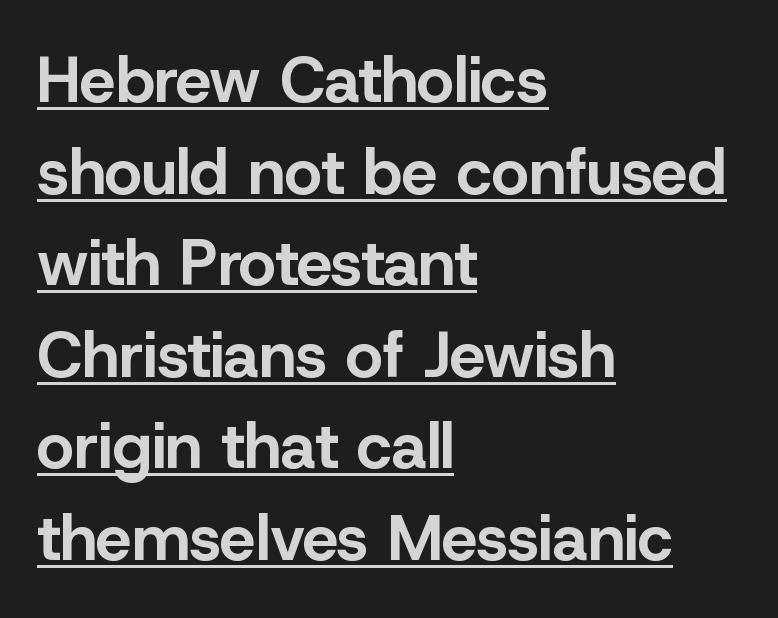
The lines sit at an ordinary, default distance from one another. Stroke thickness is high; the sample reads as a true bold. Proportional: the letters do not fall into vertical columns. Is there any slant? The stems are plumb.
